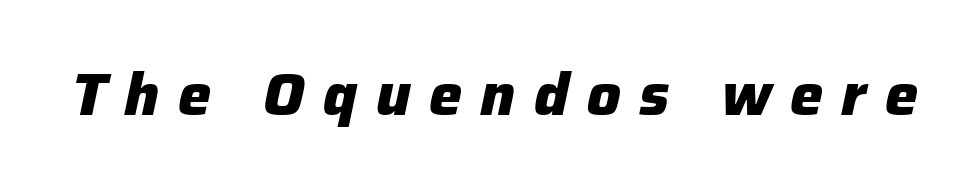
Observe the lean: these are italic letterforms. A clean baseline with only descenders dipping below it. These lines are rendered in a variable-pitch font. Each word looks stretched out because of the extra space between its letters.
